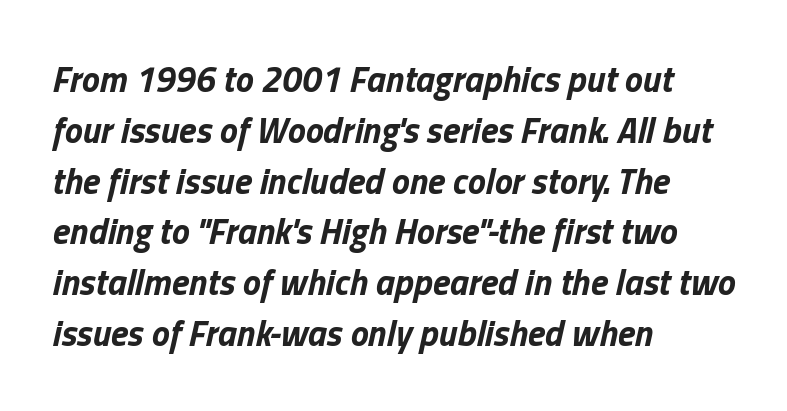
You could not count columns in this text — the font is proportionally spaced. Regarding leading, the lines here are spaced in the standard way. Bold? Absolutely — the strokes are thick and heavy. The lines are quadded left.
